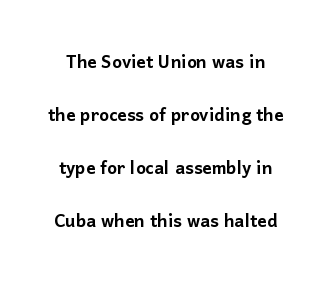
{"italic": "no", "underline": "no", "line_spacing": "loose", "line_spacing_ratio": 2.31, "letter_spacing": "normal", "letter_spacing_em": 0.0, "glyph_px": 23}
